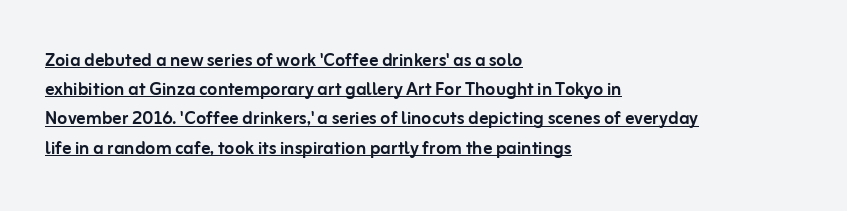
The ragged edge is on the right, which tells us the setting is flush left. The gaps between neighbouring characters are ordinary and unremarkable. Each line of the rendering has a horizontal stroke beneath the glyphs. These lines were composed using upright roman letters.
